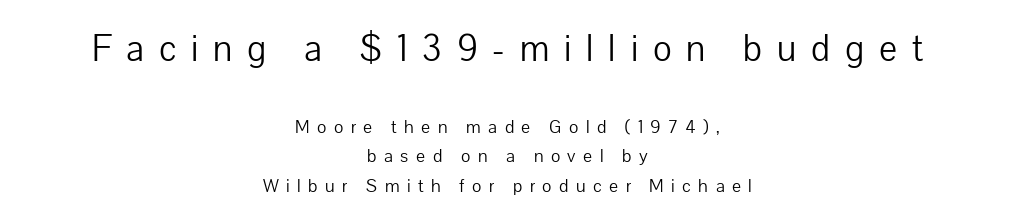
When letters stand straight like this, we call the style roman or upright. Horizontal bands of white between lines are of average thickness. Spacing between characters has been opened up far beyond the box default. These lines are centered, leaving both edges ragged. Nothing heavy about these letters — not bold at all. You could not count columns in this text — the font is proportionally spaced.
